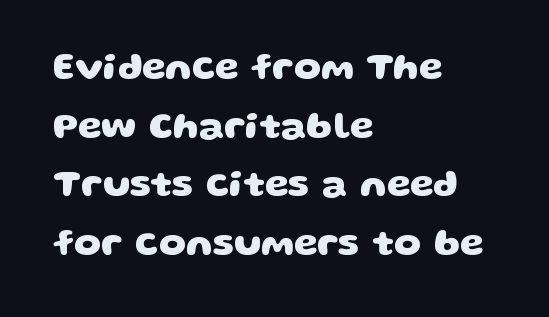
The image shows 38 px heavy, wide sans-serif type; set left-aligned, normal line spacing (1.54x), normal letter spacing, not underlined; low stroke contrast and a large x-height.
